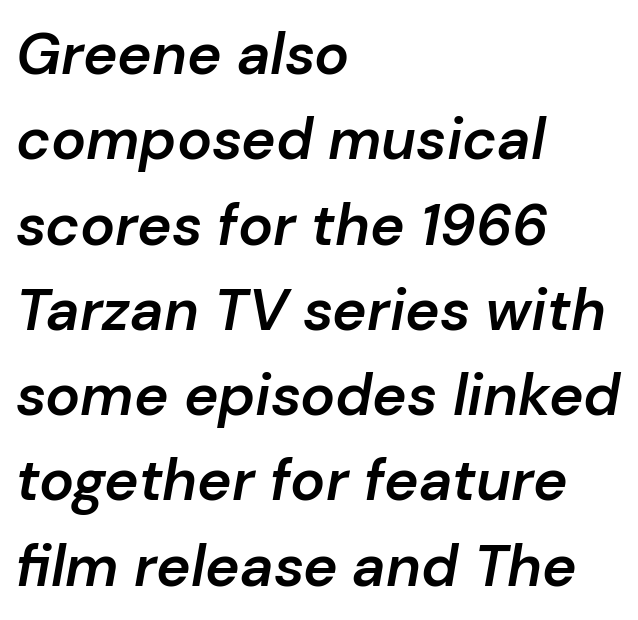
{"italic": "yes", "lean": "right", "slant_degrees": 10, "bold": "semi", "weight": "semibold", "width": "normal", "stroke_contrast": "low", "x_height": "medium", "monospaced": "no", "underline": "no", "align": "left", "line_spacing": "normal", "line_spacing_ratio": 1.47, "letter_spacing": "normal", "letter_spacing_em": 0.0, "glyph_px": 58}
